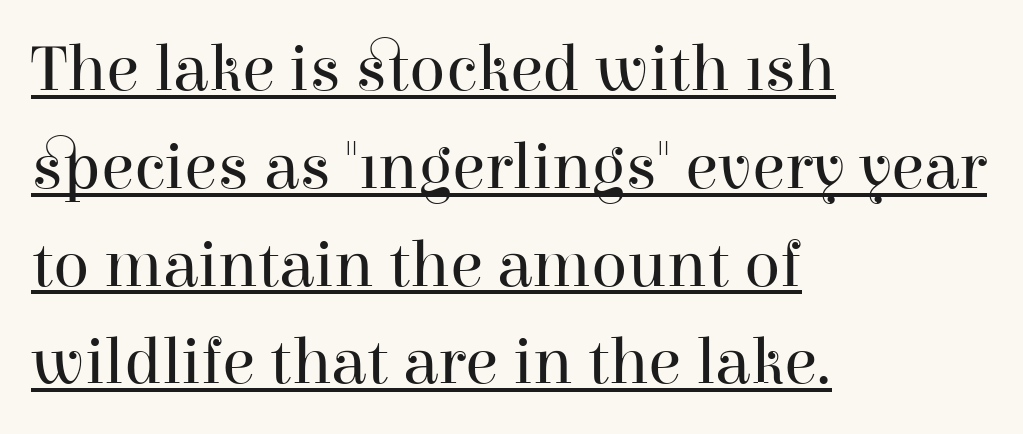
The image shows 67 px regular-weight serif type, upright; set left-aligned, normal line spacing (1.46x), normal letter spacing, underlined; high stroke contrast and a medium x-height.
